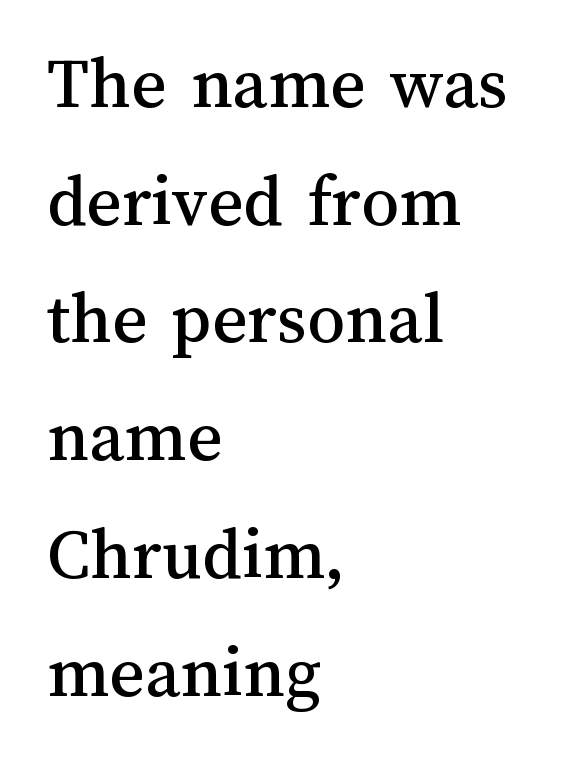
Successive baselines arrive at the customary interval. Note the varied advance widths — an 'i' is clearly narrower than an 'm'. The text block is weighted toward the left margin, trailing off unevenly rightward. The foot of each line stays bare and open. Default kerning and tracking; the words read as compact shapes.
